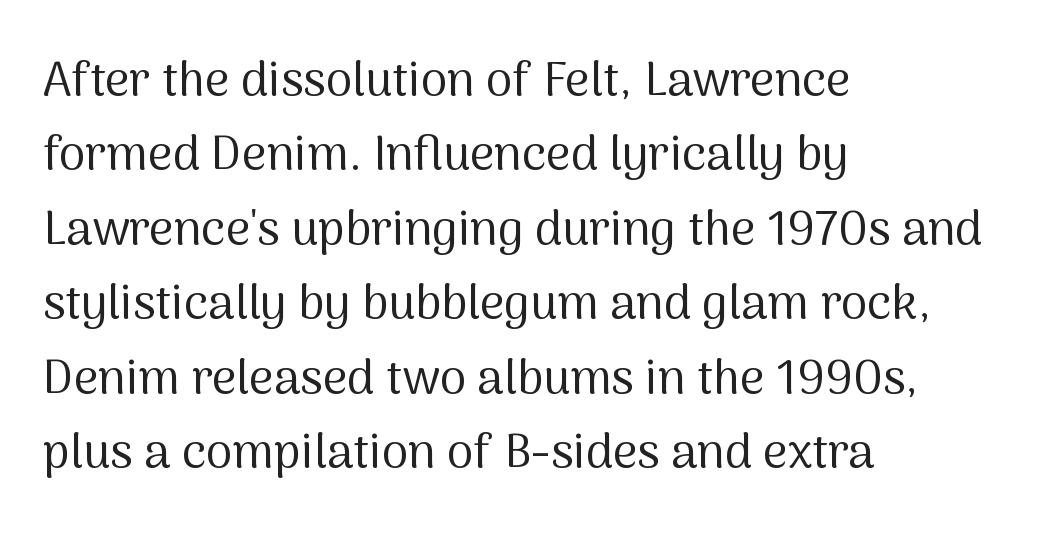
No word sits above an underline. Weight: regular or lighter. Do the characters align in a grid? No, the font is proportional. Serifs: no, the terminals of the letterforms are clean.
